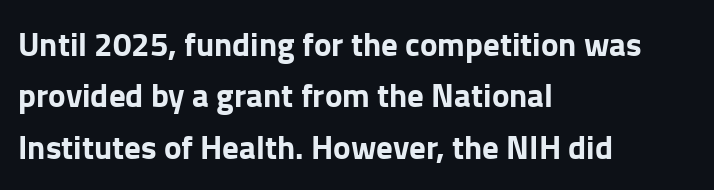
The specimen reads as upright at a glance. You can tell from the bare stems that sans-serif type was used. Successive baselines arrive at the customary interval. Words float on clear page, feet unadorned.
